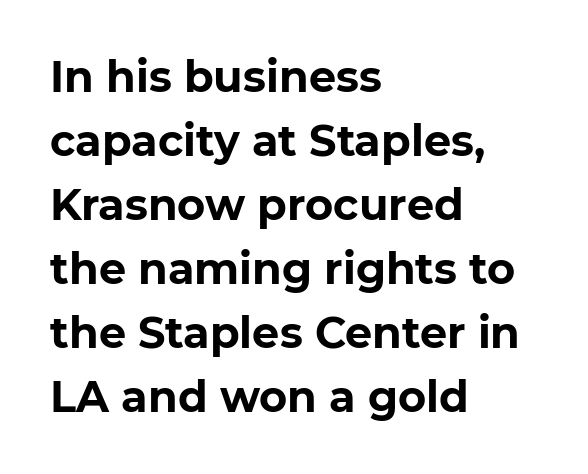
{"serif": "no", "italic": "no", "bold": "yes", "weight": "bold", "width": "normal", "stroke_contrast": "low", "x_height": "medium", "monospaced": "no", "underline": "no", "align": "left", "line_spacing": "normal", "line_spacing_ratio": 1.49, "letter_spacing": "normal", "letter_spacing_em": 0.0, "glyph_px": 43}
